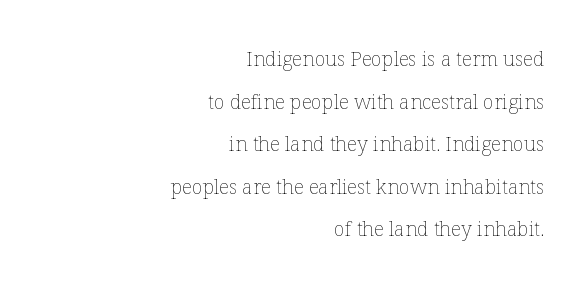
{"italic": "no", "bold": "no", "underline": "no", "align": "right", "line_spacing": "loose", "line_spacing_ratio": 2.13, "letter_spacing": "normal", "letter_spacing_em": 0.0, "glyph_px": 20}
